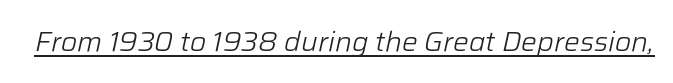
Q: Is the text bold? A: No.
Q: Is the text italic (slanted)? A: Yes, it leans right by about 12 degrees.
Q: Is the text underlined? A: Yes.
Q: Is the spacing between letters normal or unusually wide? A: Normal.
Q: Width (condensed, normal, or wide)? A: Normal.
Q: Stroke contrast? A: Low.
Q: x-height? A: Medium.
Q: Monospaced? A: No.
